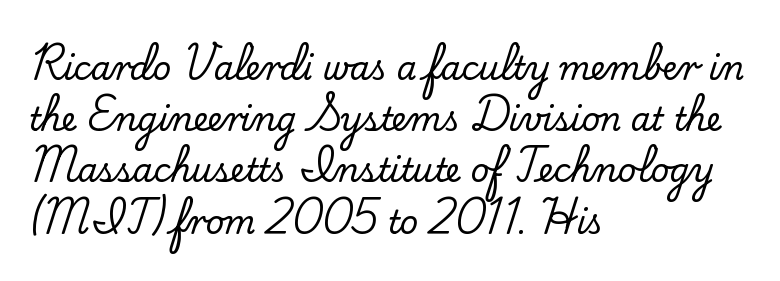
The image shows 32 px serif type; set left-aligned, normal line spacing (1.6x), normal letter spacing, not underlined; low stroke contrast and a small x-height.
